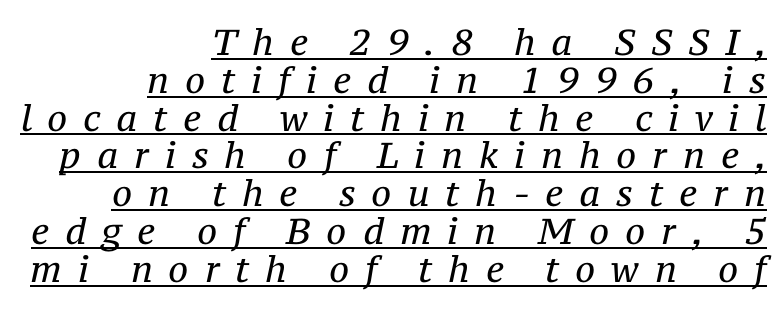
The image shows 36 px regular-weight serif type, italic (leaning right); set right-aligned, tight line spacing (1.05x), unusually wide letter spacing (+0.44 em), underlined; medium stroke contrast and a medium x-height.
